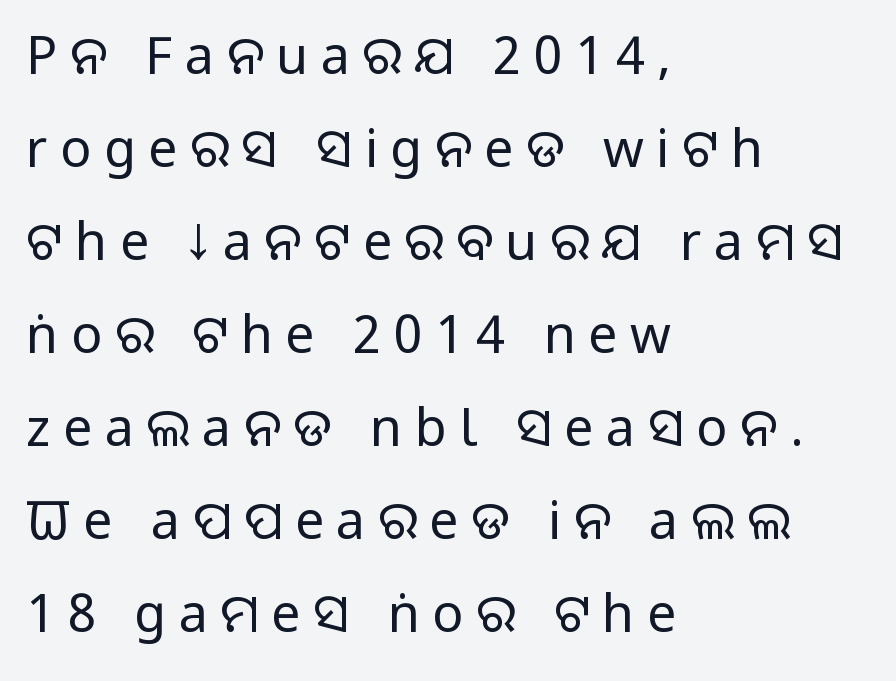
Q: Is the text bold? A: No.
Q: Is the text italic (slanted)? A: No, it is upright.
Q: Is the typeface a serif or a sans-serif typeface? A: Sans-serif.
Q: Is the text underlined? A: No.
Q: How is the paragraph aligned? A: Left-aligned.
Q: Is the spacing between letters normal or unusually wide? A: Unusually wide.
Q: Width (condensed, normal, or wide)? A: Normal.
Q: Stroke contrast? A: Low.
Q: x-height? A: Large.
Q: Monospaced? A: No.
